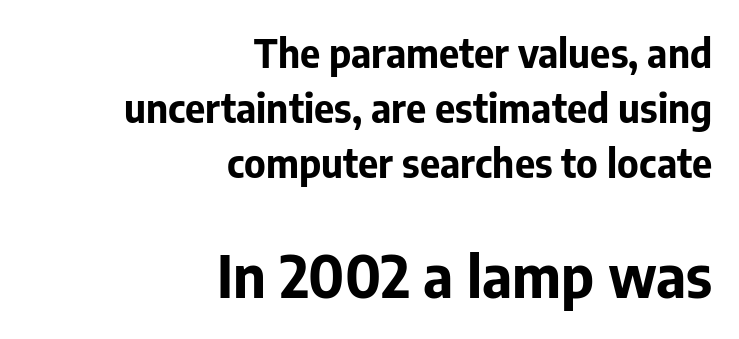
{"serif": "no", "italic": "no", "bold": "yes", "weight": "bold", "width": "normal", "stroke_contrast": "low", "x_height": "medium", "monospaced": "no", "underline": "no", "align": "right", "line_spacing": "normal", "line_spacing_ratio": 1.41, "letter_spacing": "normal", "letter_spacing_em": 0.0, "larger_block": "second", "size_ratio": 1.49, "glyph_px": 58}
